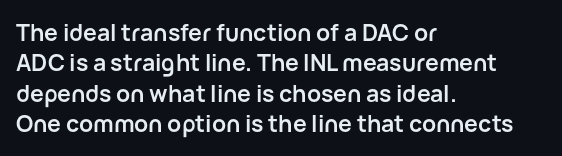
{"italic": "no", "bold": "yes", "underline": "no", "align": "left", "line_spacing": "normal", "line_spacing_ratio": 1.32, "letter_spacing": "normal", "letter_spacing_em": 0.0, "glyph_px": 23}
